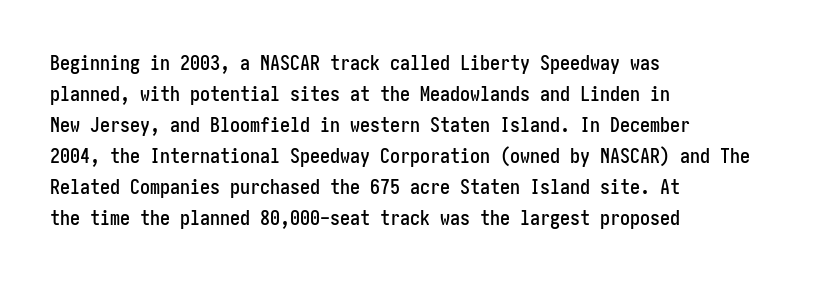
Q: Is the text italic (slanted)? A: No, it is upright.
Q: Is the text underlined? A: No.
Q: How is the paragraph aligned? A: Left-aligned.
Q: Is the spacing between letters normal or unusually wide? A: Normal.
Q: Is the spacing between lines tight, normal or loose? A: Normal.
